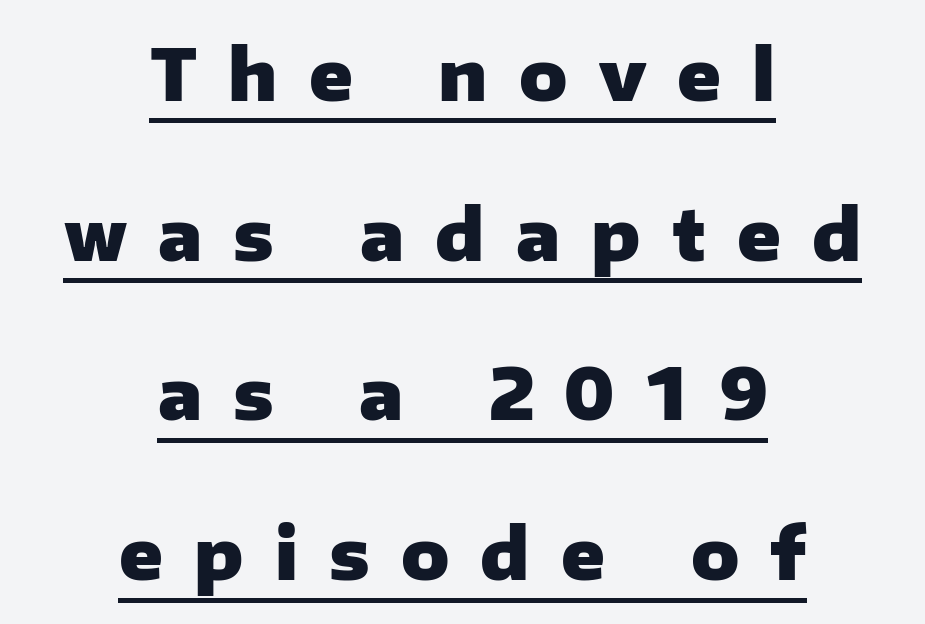
Q: Is the text bold? A: Yes.
Q: Is the text italic (slanted)? A: No, it is upright.
Q: Is the typeface a serif or a sans-serif typeface? A: Sans-serif.
Q: Is the text underlined? A: Yes.
Q: How is the paragraph aligned? A: Centered.
Q: Is the spacing between letters normal or unusually wide? A: Unusually wide.
Q: Is the spacing between lines tight, normal or loose? A: Loose.
Q: Width (condensed, normal, or wide)? A: Normal.
Q: Stroke contrast? A: Low.
Q: x-height? A: Medium.
Q: Monospaced? A: No.
